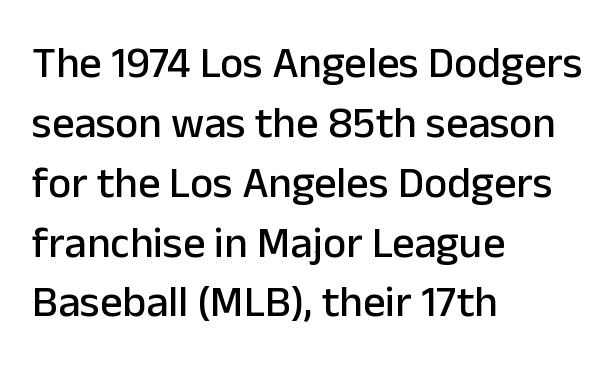
The image shows 44 px sans-serif type, upright; set left-aligned, normal line spacing (1.36x), normal letter spacing, not underlined; low stroke contrast and a medium x-height.
